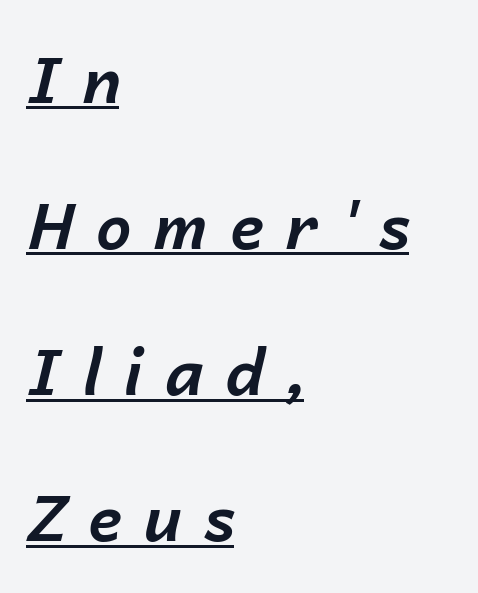
{"italic": "yes", "lean": "right", "slant_degrees": 14, "bold": "yes", "weight": "bold", "width": "normal", "stroke_contrast": "low", "x_height": "medium", "monospaced": "no", "underline": "yes", "align": "left", "line_spacing": "loose", "line_spacing_ratio": 2.32, "letter_spacing": "wide", "letter_spacing_em": 0.35, "glyph_px": 63}
